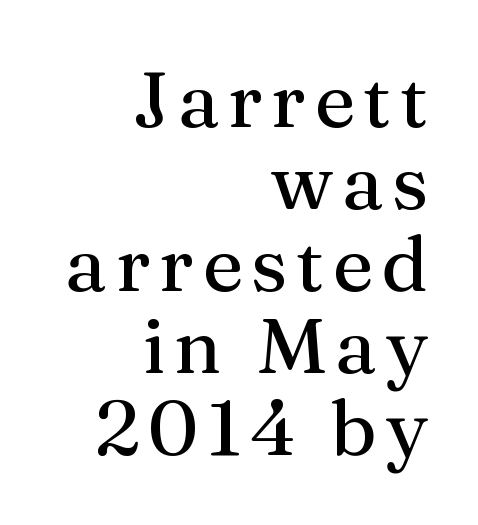
Q: Is the text bold? A: No.
Q: Is the text italic (slanted)? A: No, it is upright.
Q: Is the typeface a serif or a sans-serif typeface? A: Serif.
Q: Is the text underlined? A: No.
Q: How is the paragraph aligned? A: Right-aligned.
Q: Is the spacing between lines tight, normal or loose? A: Tight.
Q: Width (condensed, normal, or wide)? A: Normal.
Q: Stroke contrast? A: Medium.
Q: x-height? A: Medium.
Q: Monospaced? A: No.
